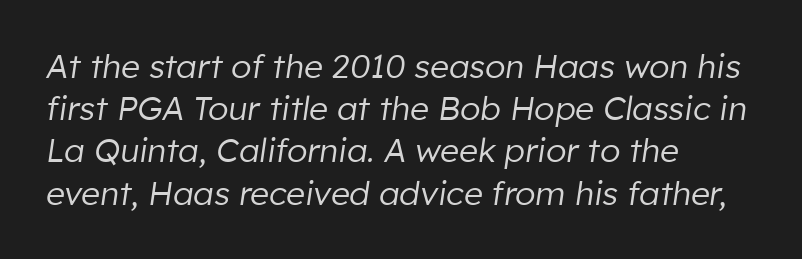
Letters rest on an invisible, unmarked baseline. A quiet, ordinary-to-light weight characterises the typeface. Nobody touched the tracking dial on this one. The vertical gap from one line to the next is medium. The face used here is proportionally spaced, like ordinary book or web type. Notice how the stems are inclined rather than vertical — that's the hallmark of italics.
